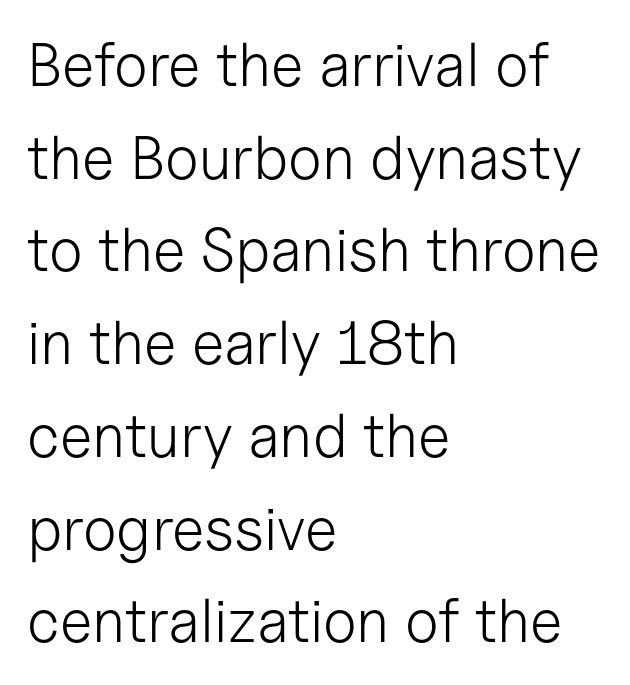
{"serif": "no", "italic": "no", "bold": "no", "weight": "light", "width": "normal", "stroke_contrast": "low", "x_height": "medium", "monospaced": "no", "underline": "no", "align": "left", "line_spacing": "normal", "line_spacing_ratio": 1.52, "letter_spacing": "normal", "letter_spacing_em": 0.0, "glyph_px": 61}
